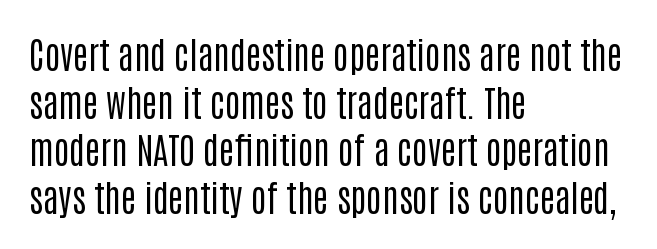
Q: Is the text bold? A: No.
Q: Is the text italic (slanted)? A: No, it is upright.
Q: Is the typeface a serif or a sans-serif typeface? A: Sans-serif.
Q: Is the text underlined? A: No.
Q: How is the paragraph aligned? A: Left-aligned.
Q: Is the spacing between letters normal or unusually wide? A: Normal.
Q: Is the spacing between lines tight, normal or loose? A: Normal.
Q: Width (condensed, normal, or wide)? A: Condensed.
Q: Stroke contrast? A: Low.
Q: x-height? A: Large.
Q: Monospaced? A: No.
